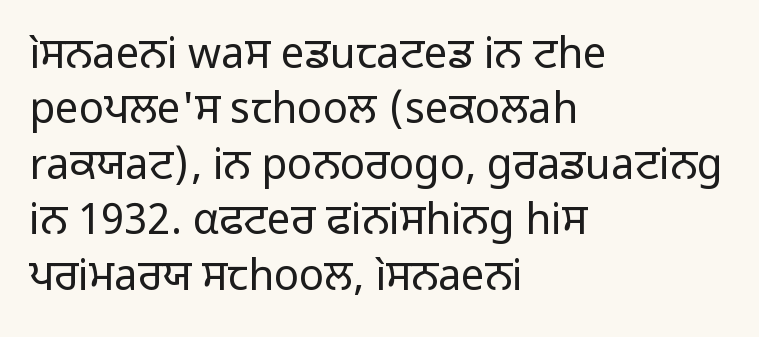
The image shows 42 px regular-weight sans-serif type, upright; set left-aligned, normal line spacing (1.32x), normal letter spacing, not underlined; low stroke contrast and a medium x-height.
